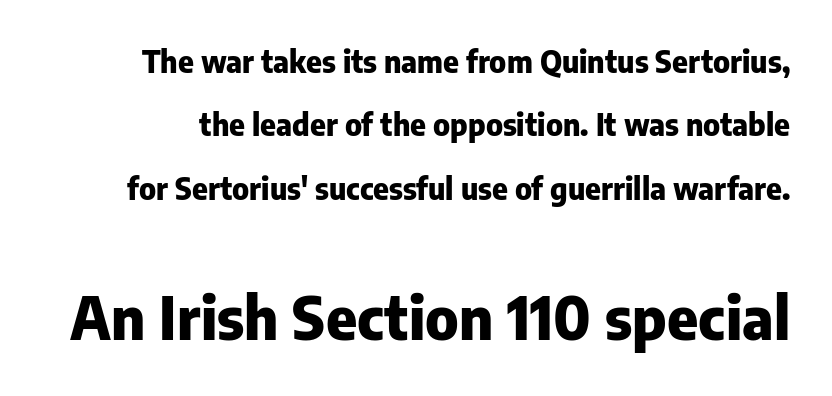
The image shows 59 px heavy sans-serif type, upright; set loose line spacing (2.11x), normal letter spacing, not underlined; the second (bottom) block is 1.97x larger; low stroke contrast and a medium x-height.
